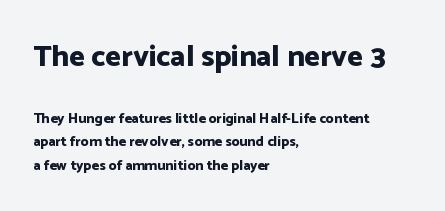
{"serif": "no", "italic": "no", "bold": "yes", "weight": "bold", "width": "normal", "stroke_contrast": "low", "x_height": "medium", "monospaced": "no", "underline": "no", "align": "left", "line_spacing": "normal", "line_spacing_ratio": 1.67, "letter_spacing": "normal", "letter_spacing_em": 0.0, "larger_block": "first", "size_ratio": 2.14, "glyph_px": 30}
